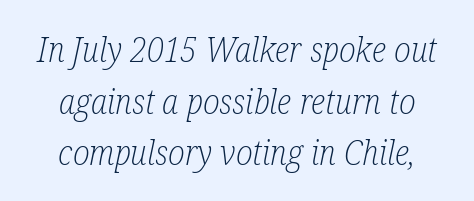
Q: Is the text bold? A: No.
Q: Is the text italic (slanted)? A: Yes, it leans right by about 12 degrees.
Q: Is the typeface a serif or a sans-serif typeface? A: Serif.
Q: Is the text underlined? A: No.
Q: How is the paragraph aligned? A: Centered.
Q: Is the spacing between letters normal or unusually wide? A: Normal.
Q: Is the spacing between lines tight, normal or loose? A: Normal.
Q: Width (condensed, normal, or wide)? A: Condensed.
Q: Stroke contrast? A: Low.
Q: x-height? A: Medium.
Q: Monospaced? A: No.
